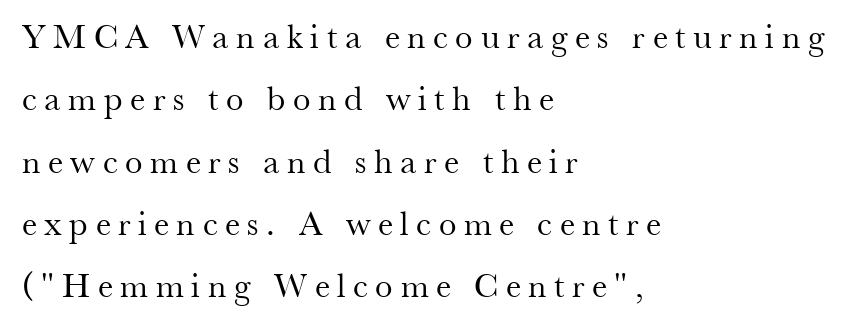
Q: Is the text bold? A: No.
Q: Is the text italic (slanted)? A: No, it is upright.
Q: Is the typeface a serif or a sans-serif typeface? A: Serif.
Q: Is the text underlined? A: No.
Q: How is the paragraph aligned? A: Left-aligned.
Q: Is the spacing between letters normal or unusually wide? A: Unusually wide.
Q: Width (condensed, normal, or wide)? A: Normal.
Q: Stroke contrast? A: Medium.
Q: x-height? A: Small.
Q: Monospaced? A: No.
